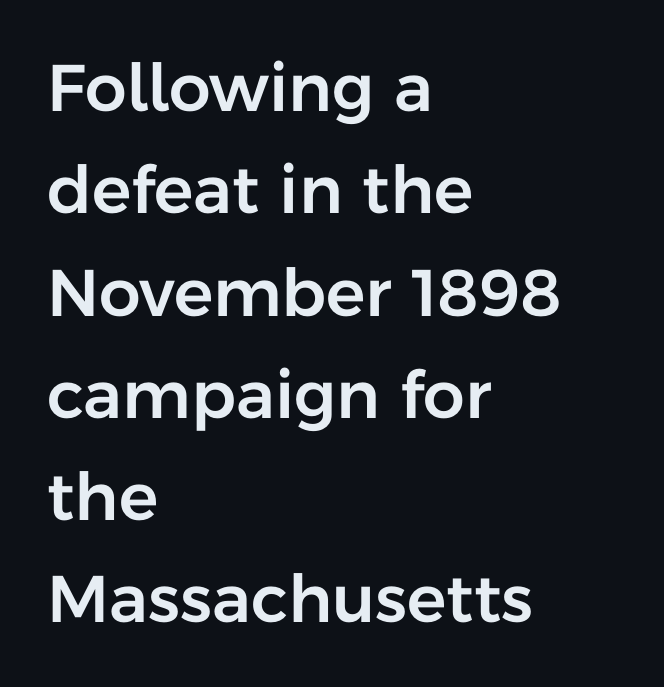
The image shows 66 px sans-serif type, upright; set left-aligned, normal line spacing (1.55x), normal letter spacing, not underlined; low stroke contrast and a medium x-height.
